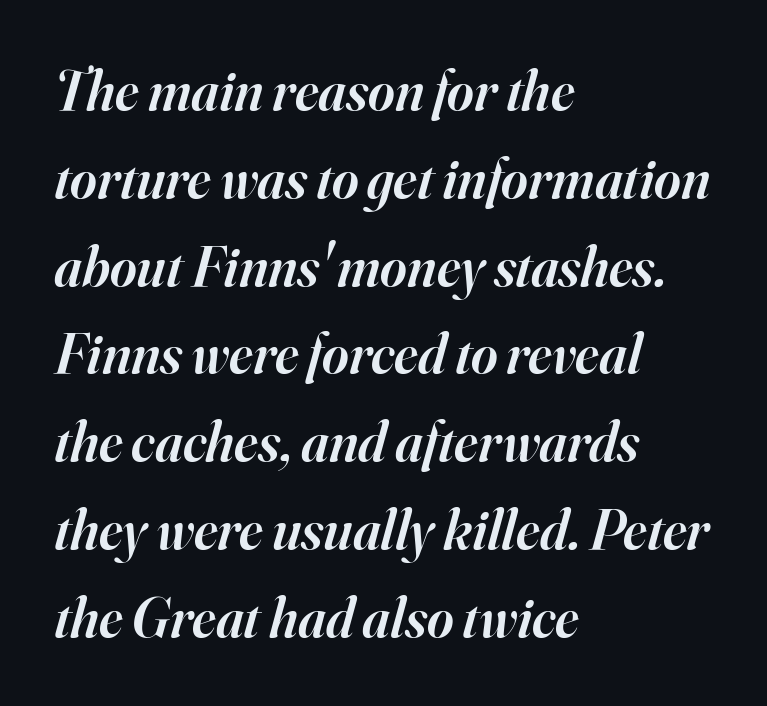
{"serif": "yes", "italic": "yes", "lean": "right", "slant_degrees": 16, "bold": "semi", "weight": "semibold", "width": "normal", "stroke_contrast": "high", "x_height": "small", "monospaced": "no", "underline": "no", "align": "left", "line_spacing": "normal", "line_spacing_ratio": 1.54, "letter_spacing": "normal", "letter_spacing_em": 0.0, "glyph_px": 57}
